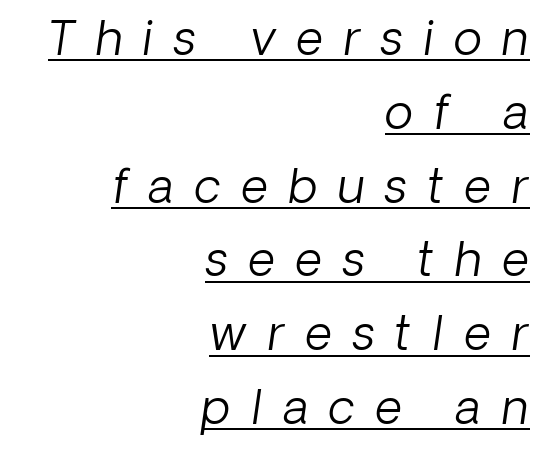
Q: Is the text bold? A: No.
Q: Is the text italic (slanted)? A: Yes, it leans right by about 8 degrees.
Q: Is the text underlined? A: Yes.
Q: How is the paragraph aligned? A: Right-aligned.
Q: Is the spacing between letters normal or unusually wide? A: Unusually wide.
Q: Is the spacing between lines tight, normal or loose? A: Normal.
Q: Width (condensed, normal, or wide)? A: Normal.
Q: Stroke contrast? A: Low.
Q: x-height? A: Medium.
Q: Monospaced? A: No.
